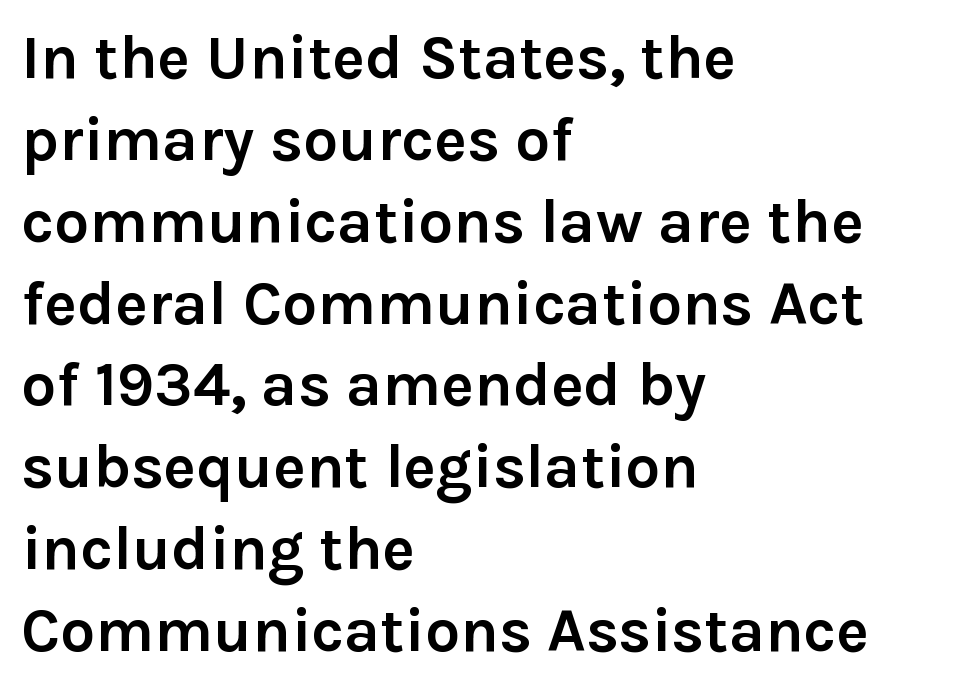
{"serif": "no", "italic": "no", "bold": "yes", "weight": "semibold", "width": "normal", "stroke_contrast": "low", "x_height": "medium", "monospaced": "no", "underline": "no", "align": "left", "line_spacing": "normal", "line_spacing_ratio": 1.32, "letter_spacing": "normal", "letter_spacing_em": 0.0, "glyph_px": 62}
